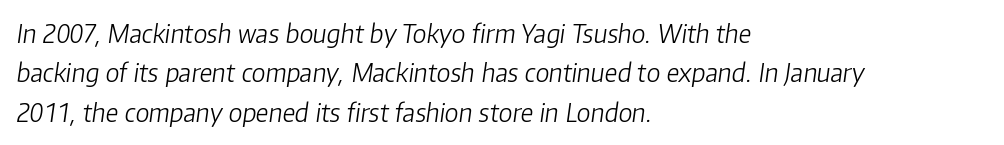
{"italic": "yes", "lean": "right", "slant_degrees": 8, "bold": "no", "underline": "no", "align": "left", "line_spacing": "normal", "line_spacing_ratio": 1.58, "letter_spacing": "normal", "letter_spacing_em": 0.0, "glyph_px": 25}
